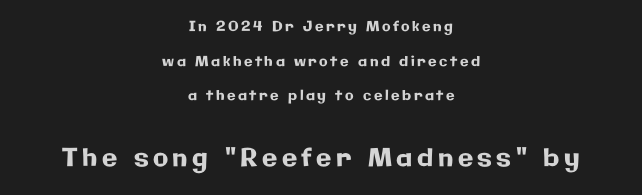
Which margin do the lines hug? Neither — every line sits in the middle. These two chunks differ in scale, with the bottom chunk taking the larger measure. The type sits square on the baseline with zero lean. Students, observe: this is what heavily led, spacious text looks like.
